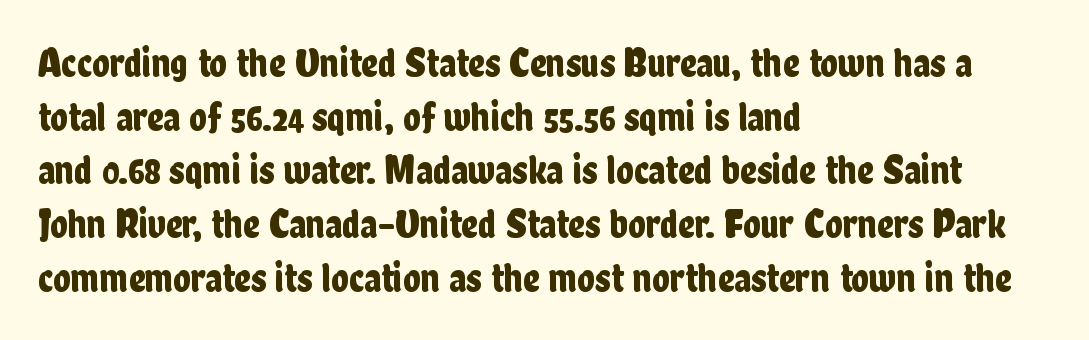
The image shows 41 px condensed sans-serif type, upright; set left-aligned, normal line spacing (1.31x), normal letter spacing, not underlined; low stroke contrast and a medium x-height.
